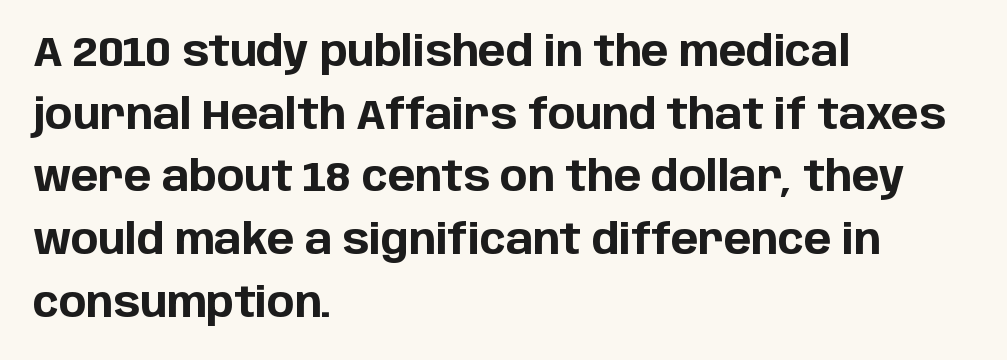
The string is rendered with underlining switched off. The typeface chosen for these lines omits serifs. Designer's note — italics off, roman on. The gaps between neighbouring characters are ordinary and unremarkable.
